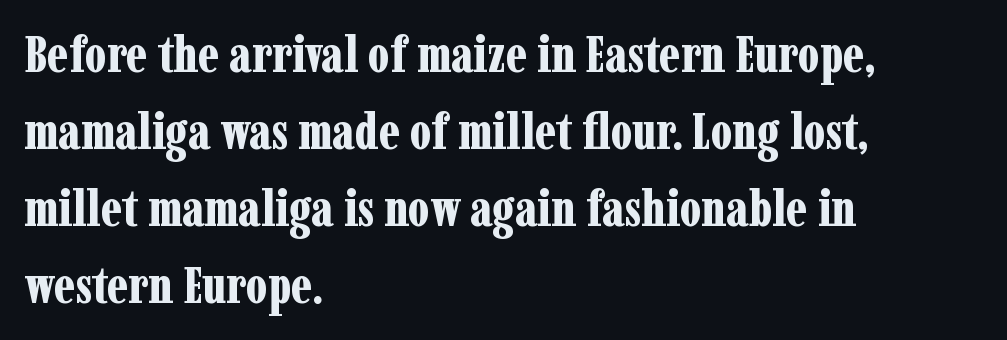
Q: Is the text bold? A: Yes.
Q: Is the text italic (slanted)? A: No, it is upright.
Q: Is the typeface a serif or a sans-serif typeface? A: Serif.
Q: Is the text underlined? A: No.
Q: How is the paragraph aligned? A: Left-aligned.
Q: Is the spacing between letters normal or unusually wide? A: Normal.
Q: Is the spacing between lines tight, normal or loose? A: Normal.
Q: Width (condensed, normal, or wide)? A: Condensed.
Q: Stroke contrast? A: Low.
Q: x-height? A: Medium.
Q: Monospaced? A: No.
